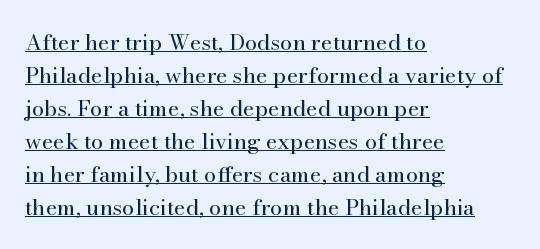
{"italic": "no", "bold": "no", "underline": "yes", "align": "left", "line_spacing": "normal", "line_spacing_ratio": 1.5, "letter_spacing": "normal", "letter_spacing_em": 0.0, "glyph_px": 22}
